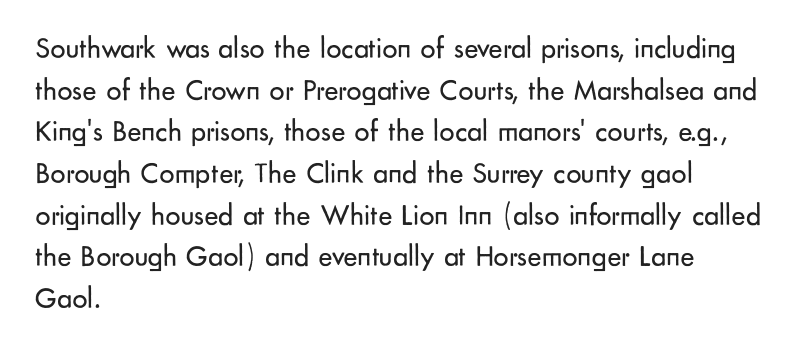
Q: Is the text bold? A: No.
Q: Is the text italic (slanted)? A: No, it is upright.
Q: Is the typeface a serif or a sans-serif typeface? A: Sans-serif.
Q: Is the text underlined? A: No.
Q: How is the paragraph aligned? A: Left-aligned.
Q: Is the spacing between letters normal or unusually wide? A: Normal.
Q: Is the spacing between lines tight, normal or loose? A: Normal.
Q: Width (condensed, normal, or wide)? A: Normal.
Q: Stroke contrast? A: Low.
Q: x-height? A: Small.
Q: Monospaced? A: No.
